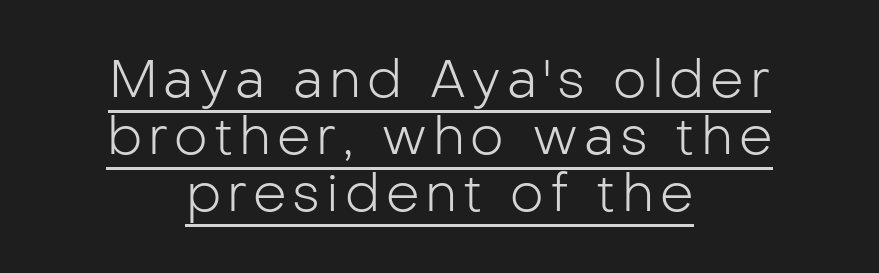
The image shows 53 px light sans-serif type, upright; set centered, tight line spacing (1.08x), underlined; low stroke contrast and a medium x-height.
